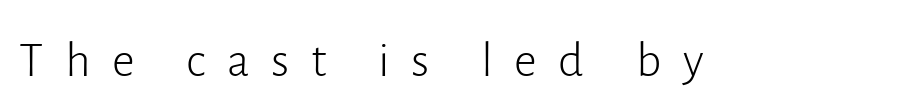
{"serif": "no", "italic": "no", "bold": "no", "weight": "light", "width": "normal", "stroke_contrast": "low", "x_height": "medium", "monospaced": "no", "underline": "no", "letter_spacing": "wide", "letter_spacing_em": 0.43, "glyph_px": 50}
